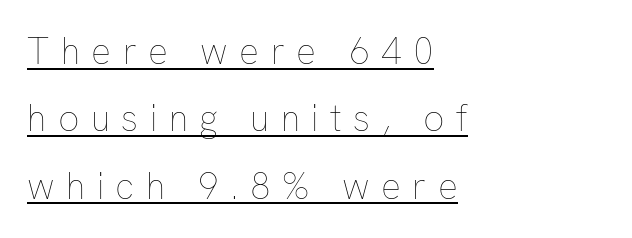
Spacing between characters has been opened up far beyond the box default. Posture: upright roman. Do the characters align in a grid? No, the font is proportional. Caption: lettering with a line underneath. Line beginnings align vertically; line endings do not. The typesetting does not lean heavy: it is not bold.
